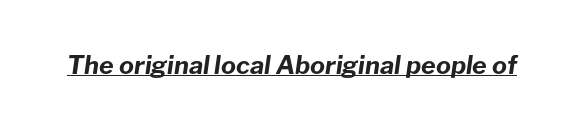
{"italic": "yes", "lean": "right", "slant_degrees": 8, "bold": "yes", "underline": "yes", "letter_spacing": "normal", "letter_spacing_em": 0.0, "glyph_px": 25}
